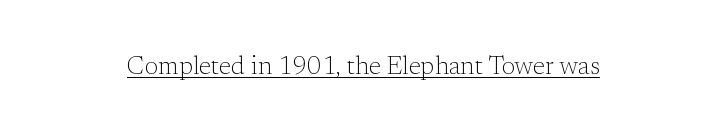
Glance below the letters and you will spot a drawn line. Visually the block forms a symmetrical silhouette, jagged on both flanks. The lettering holds an erect, upright posture throughout. Stems here are at most as thick as an everyday book face. Caption: standard tracking, unaltered.
